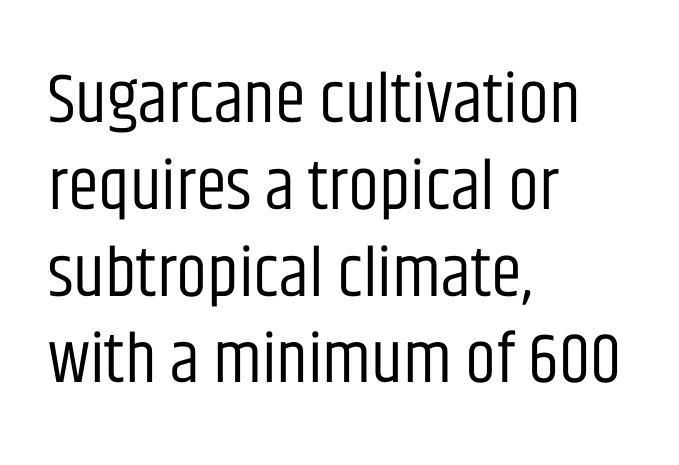
The passage shown is typed in a proportional face where columns would drift. Every row of glyphs begins at an identical x-position on the left. This rendering employs a face without finishing strokes, i.e., a sans-serif. This sample uses an upright cut, with every glyph sitting square on the baseline. Stem width sits at or under what a default text font uses.
